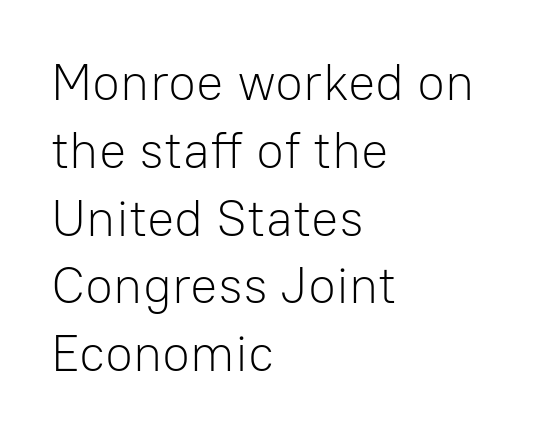
Q: Is the text bold? A: No.
Q: Is the text italic (slanted)? A: No, it is upright.
Q: Is the typeface a serif or a sans-serif typeface? A: Sans-serif.
Q: Is the text underlined? A: No.
Q: How is the paragraph aligned? A: Left-aligned.
Q: Is the spacing between letters normal or unusually wide? A: Normal.
Q: Is the spacing between lines tight, normal or loose? A: Normal.
Q: Width (condensed, normal, or wide)? A: Normal.
Q: Stroke contrast? A: Low.
Q: x-height? A: Medium.
Q: Monospaced? A: No.
